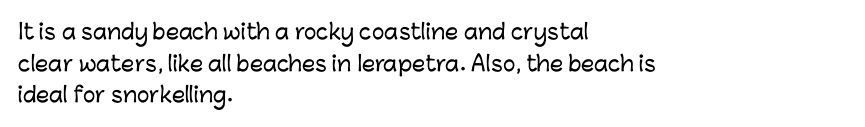
Q: Is the text italic (slanted)? A: No, it is upright.
Q: Is the text underlined? A: No.
Q: How is the paragraph aligned? A: Left-aligned.
Q: Is the spacing between letters normal or unusually wide? A: Normal.
Q: Is the spacing between lines tight, normal or loose? A: Normal.
